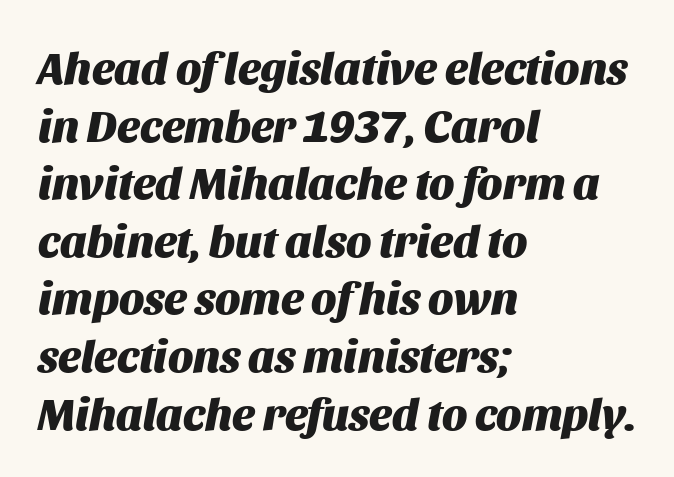
{"italic": "yes", "lean": "right", "slant_degrees": 11, "bold": "yes", "weight": "heavy", "width": "normal", "stroke_contrast": "medium", "x_height": "large", "monospaced": "no", "underline": "no", "align": "left", "line_spacing": "normal", "line_spacing_ratio": 1.28, "letter_spacing": "normal", "letter_spacing_em": 0.0, "glyph_px": 45}
